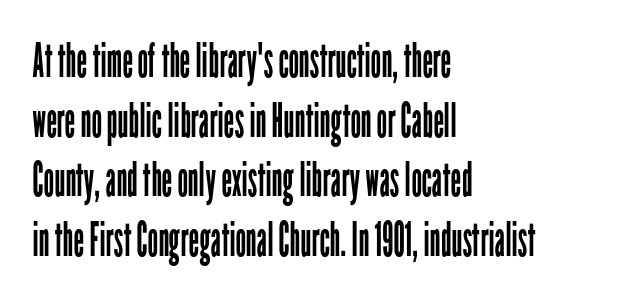
{"serif": "no", "italic": "no", "bold": "no", "weight": "regular", "width": "condensed", "stroke_contrast": "low", "x_height": "medium", "monospaced": "no", "underline": "no", "align": "left", "line_spacing": "normal", "line_spacing_ratio": 1.27, "letter_spacing": "normal", "letter_spacing_em": 0.0, "glyph_px": 47}
